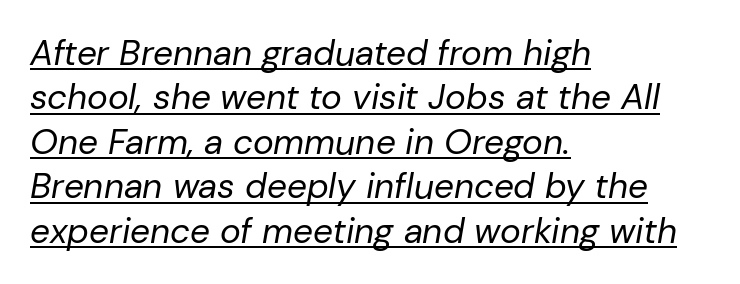
The image shows 35 px regular-weight type, italic (leaning right); set left-aligned, normal line spacing (1.27x), normal letter spacing, underlined; low stroke contrast and a medium x-height.
